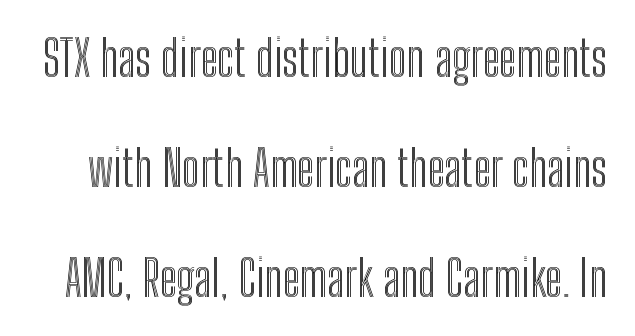
There is no visible air inserted between adjacent glyphs. Ordinary non-slanted type is in use. The glyphs are unaccompanied by any horizontal stroke below them. Compared with typical paragraphs, the rows here are farther apart. Spacing verdict: proportional, widths tailored to each character.
